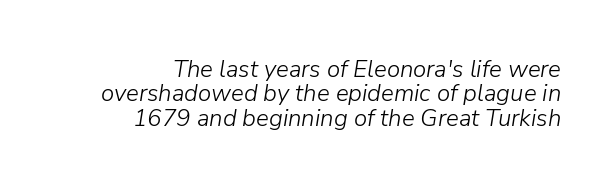
The image shows 24 px text type, italic (leaning right); set right-aligned, tight line spacing (1.02x), normal letter spacing, not underlined.
